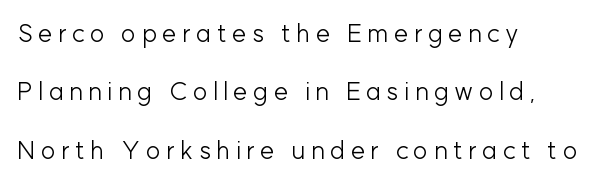
The image shows 25 px text type, upright; set left-aligned, loose line spacing (2.34x), unusually wide letter spacing (+0.22 em), not underlined.
